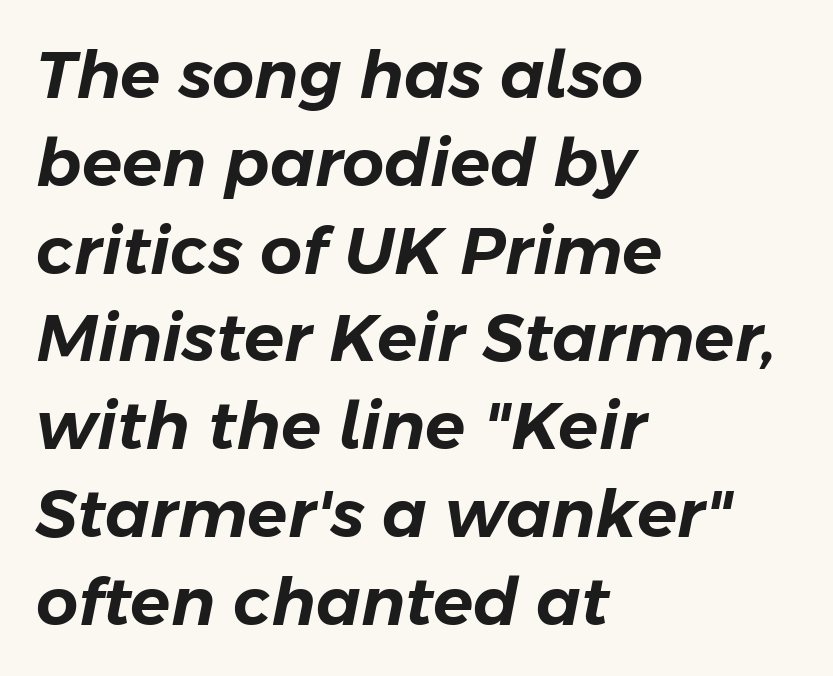
The specimen omits any rule beneath the text block's lines. The letters are slanted; this is an italic face. Do the characters align in a grid? No, the font is proportional. Layout note: lines flush left. Is the letter spacing exaggerated? No — it looks like the ordinary default. One glance says typical: line gaps are just what's usual.
